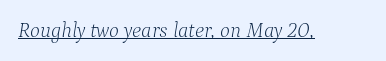
{"italic": "yes", "lean": "right", "slant_degrees": 9, "bold": "no", "underline": "yes", "letter_spacing": "normal", "letter_spacing_em": 0.0, "glyph_px": 21}
